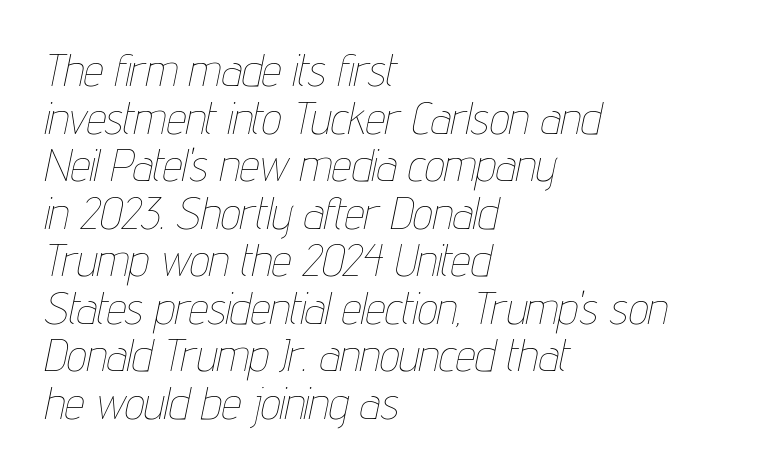
Q: Is the text bold? A: No.
Q: Is the text italic (slanted)? A: Yes, it leans right by about 12 degrees.
Q: Is the text underlined? A: No.
Q: How is the paragraph aligned? A: Left-aligned.
Q: Is the spacing between letters normal or unusually wide? A: Normal.
Q: Is the spacing between lines tight, normal or loose? A: Tight.
Q: Width (condensed, normal, or wide)? A: Condensed.
Q: Stroke contrast? A: Low.
Q: x-height? A: Medium.
Q: Monospaced? A: No.
